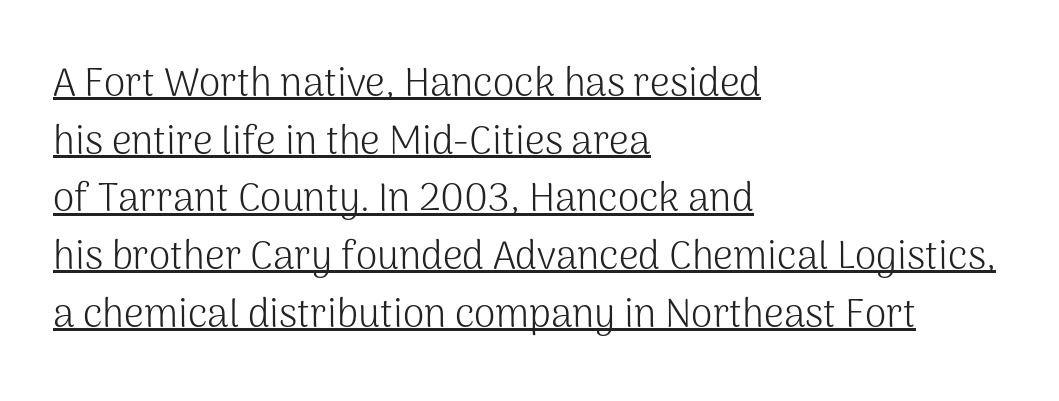
Stroke mass is kept to a normal reading level or below. Look at the tracking — it's just the regular setting, nothing added. Rendered with straight, roman letterforms. If you drew a ruler down the left edge, every line would touch it. A typesetter would label this face a sans.
